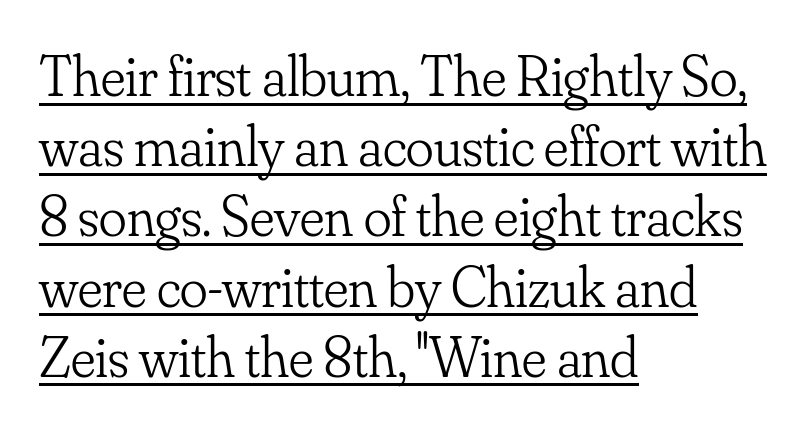
Left-aligned paragraph, ragged on the right. Standard letterfit; no display-style spreading of the glyphs. Stems here are at most as thick as an everyday book face. The text was rendered using a seriffed face with decorative stroke endings.
